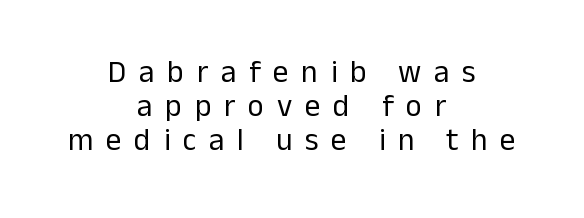
Descenders are the only things crossing below the line. Does the lettering tilt? It doesn't — this is upright. The glyphs in this specimen are sans serif. How would I describe the line gaps? Narrow and economical. The face looks like a standard text weight, possibly lighter. Spacing verdict: proportional, widths tailored to each character.
